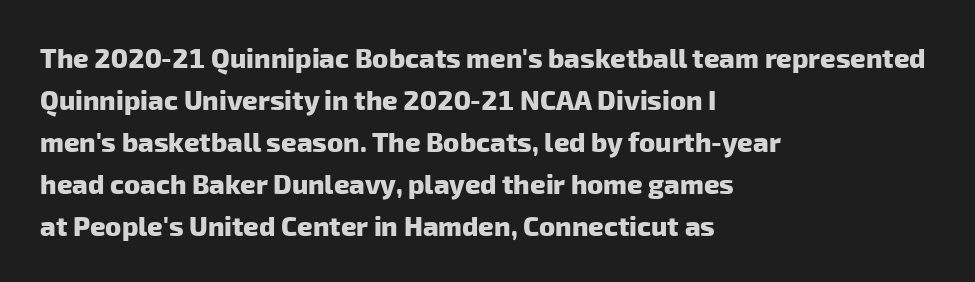
Is the letter spacing exaggerated? No — it looks like the ordinary default. Typesetter's note: full bold, strokes at maximum text heaviness. Leftover space on each line is placed entirely after the last word. The passage shown stacks its lines at a standard gap. Bare-footed words on every line.
